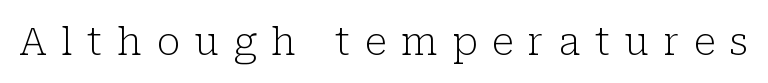
The image shows 39 px light serif type, upright; set unusually wide letter spacing (+0.37 em), not underlined; low stroke contrast and a medium x-height.
